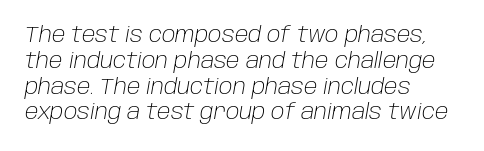
{"italic": "yes", "lean": "right", "slant_degrees": 10, "bold": "no", "underline": "no", "align": "left", "line_spacing_ratio": 1.23, "letter_spacing": "normal", "letter_spacing_em": 0.0, "glyph_px": 21}
